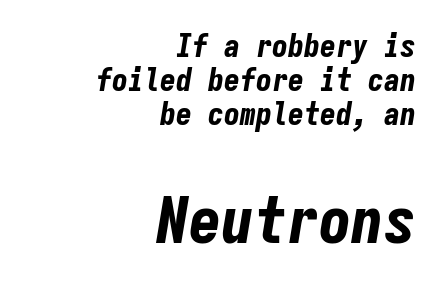
Q: Is the text bold? A: Yes.
Q: Is the text italic (slanted)? A: Yes, it leans right by about 9 degrees.
Q: Is the text underlined? A: No.
Q: How is the paragraph aligned? A: Right-aligned.
Q: Is the spacing between letters normal or unusually wide? A: Normal.
Q: Is the spacing between lines tight, normal or loose? A: Tight.
Q: Which block of text is set in a larger size, the first (top) or the second (bottom)? A: The second (bottom) one.
Q: Width (condensed, normal, or wide)? A: Condensed.
Q: Stroke contrast? A: Low.
Q: x-height? A: Medium.
Q: Monospaced? A: Yes.
